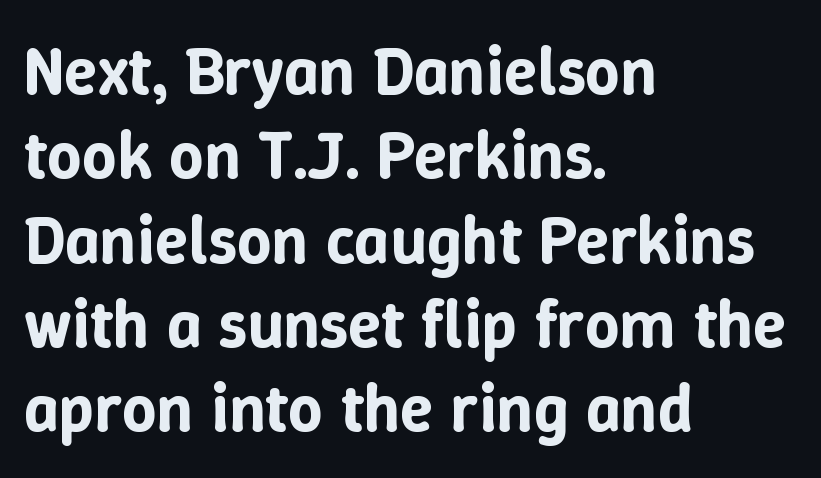
{"italic": "no", "width": "normal", "stroke_contrast": "low", "x_height": "medium", "monospaced": "no", "underline": "no", "align": "left", "line_spacing_ratio": 1.24, "letter_spacing": "normal", "letter_spacing_em": 0.0, "glyph_px": 68}
